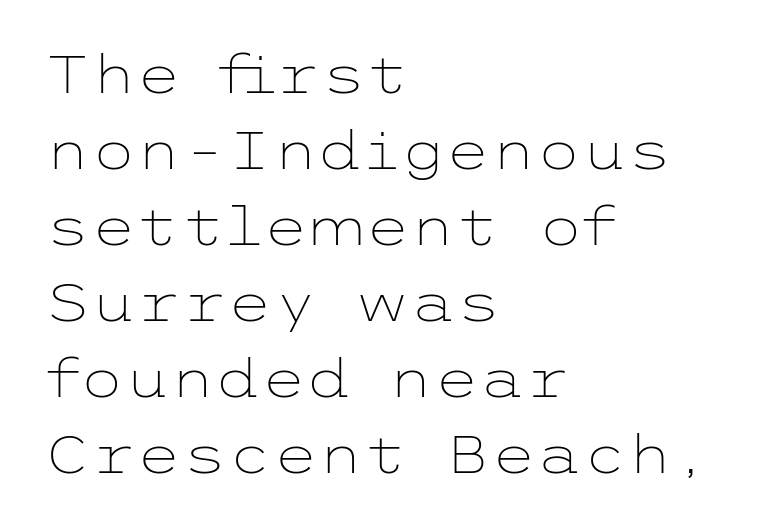
Q: Is the text bold? A: No.
Q: Is the text italic (slanted)? A: No, it is upright.
Q: Is the typeface a serif or a sans-serif typeface? A: Sans-serif.
Q: Is the text underlined? A: No.
Q: How is the paragraph aligned? A: Left-aligned.
Q: Is the spacing between letters normal or unusually wide? A: Normal.
Q: Is the spacing between lines tight, normal or loose? A: Normal.
Q: Width (condensed, normal, or wide)? A: Wide.
Q: Stroke contrast? A: Low.
Q: x-height? A: Medium.
